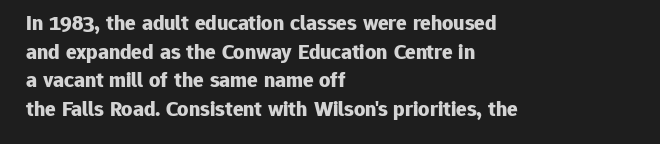
Q: Is the text bold? A: Yes.
Q: Is the text italic (slanted)? A: No, it is upright.
Q: Is the text underlined? A: No.
Q: How is the paragraph aligned? A: Left-aligned.
Q: Is the spacing between letters normal or unusually wide? A: Normal.
Q: Is the spacing between lines tight, normal or loose? A: Normal.
